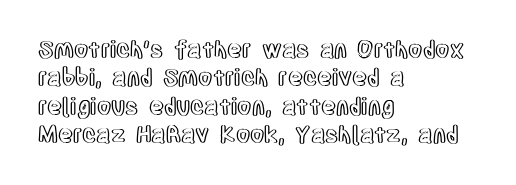
One-word summary of the alignment: left. These lines keep a tight, regular rhythm from letter to letter. Letters rest on an invisible, unmarked baseline. In terms of posture, this sample is upright.
